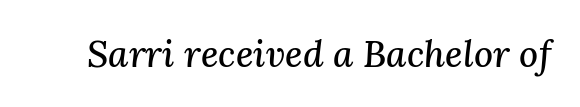
Descender tails drop into unmarked territory. The letters carry serifs — small finishing strokes at the ends of their stems. Compared with typical body copy, the letter spacing here is the same. The letters are slanted; this is an italic face.
